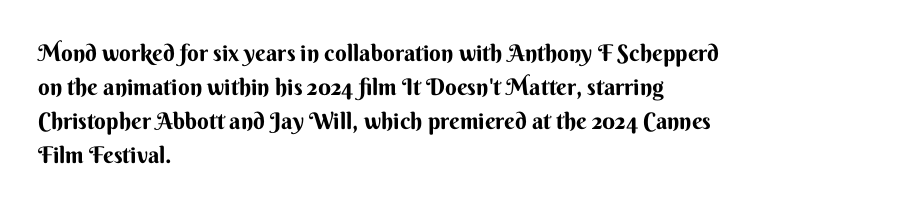
Q: Is the text bold? A: Yes.
Q: Is the text italic (slanted)? A: No, it is upright.
Q: Is the text underlined? A: No.
Q: How is the paragraph aligned? A: Left-aligned.
Q: Is the spacing between letters normal or unusually wide? A: Normal.
Q: Is the spacing between lines tight, normal or loose? A: Normal.
